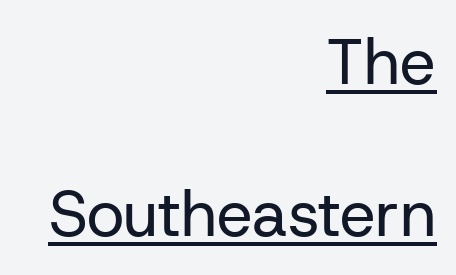
Q: Is the text bold? A: No.
Q: Is the text italic (slanted)? A: No, it is upright.
Q: Is the typeface a serif or a sans-serif typeface? A: Sans-serif.
Q: Is the text underlined? A: Yes.
Q: How is the paragraph aligned? A: Right-aligned.
Q: Is the spacing between letters normal or unusually wide? A: Normal.
Q: Is the spacing between lines tight, normal or loose? A: Loose.
Q: Width (condensed, normal, or wide)? A: Normal.
Q: Stroke contrast? A: Low.
Q: x-height? A: Medium.
Q: Monospaced? A: No.
